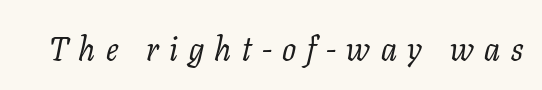
{"serif": "yes", "italic": "yes", "lean": "right", "slant_degrees": 11, "bold": "no", "weight": "regular", "width": "normal", "stroke_contrast": "low", "x_height": "medium", "monospaced": "no", "underline": "no", "letter_spacing": "wide", "letter_spacing_em": 0.32, "glyph_px": 33}
